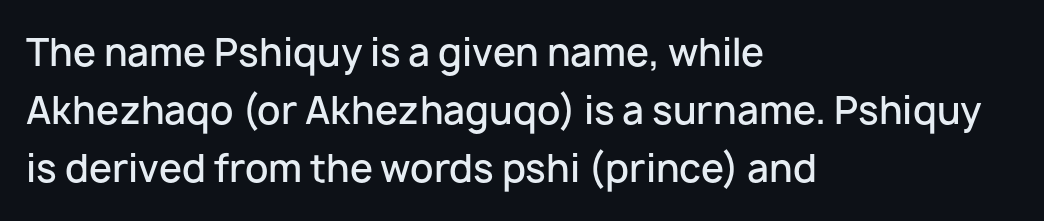
{"serif": "no", "italic": "no", "bold": "semi", "weight": "semibold", "width": "normal", "stroke_contrast": "low", "x_height": "medium", "monospaced": "no", "underline": "no", "align": "left", "line_spacing": "normal", "line_spacing_ratio": 1.57, "letter_spacing": "normal", "letter_spacing_em": 0.0, "glyph_px": 37}
